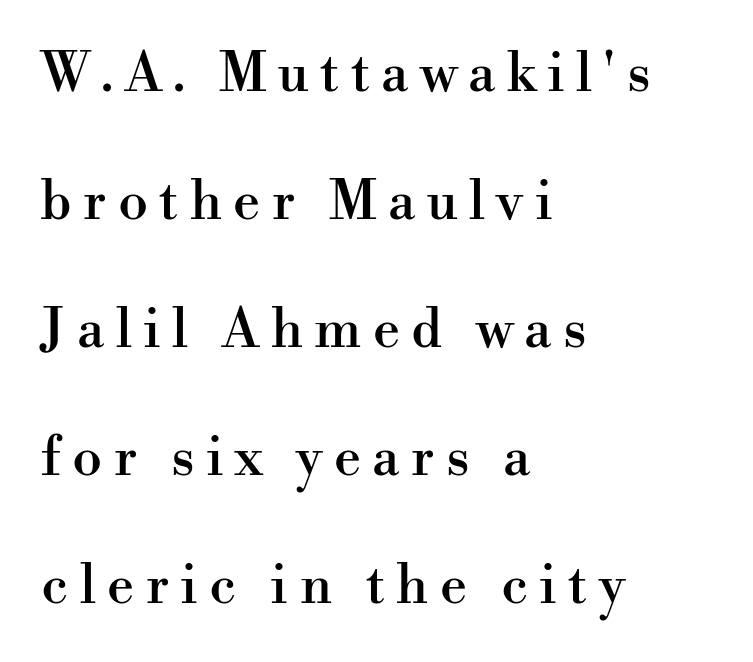
Q: Is the text italic (slanted)? A: No, it is upright.
Q: Is the typeface a serif or a sans-serif typeface? A: Serif.
Q: Is the text underlined? A: No.
Q: How is the paragraph aligned? A: Left-aligned.
Q: Is the spacing between letters normal or unusually wide? A: Unusually wide.
Q: Is the spacing between lines tight, normal or loose? A: Loose.
Q: Width (condensed, normal, or wide)? A: Normal.
Q: Stroke contrast? A: High.
Q: x-height? A: Small.
Q: Monospaced? A: No.
